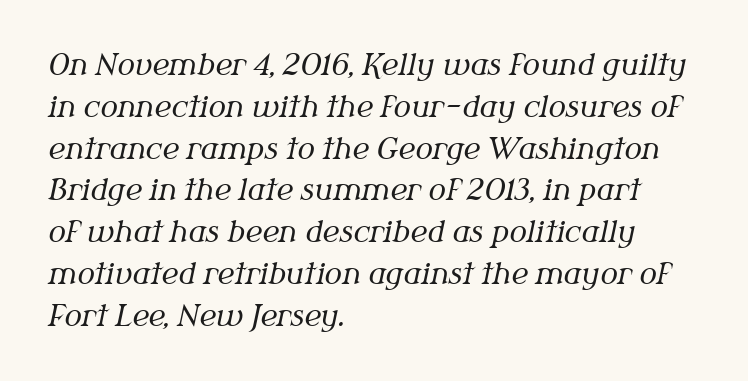
Q: Is the text bold? A: No.
Q: Is the text italic (slanted)? A: Yes, it leans right by about 12 degrees.
Q: Is the typeface a serif or a sans-serif typeface? A: Serif.
Q: Is the text underlined? A: No.
Q: How is the paragraph aligned? A: Left-aligned.
Q: Is the spacing between letters normal or unusually wide? A: Normal.
Q: Is the spacing between lines tight, normal or loose? A: Normal.
Q: Width (condensed, normal, or wide)? A: Normal.
Q: Stroke contrast? A: Medium.
Q: x-height? A: Medium.
Q: Monospaced? A: No.
